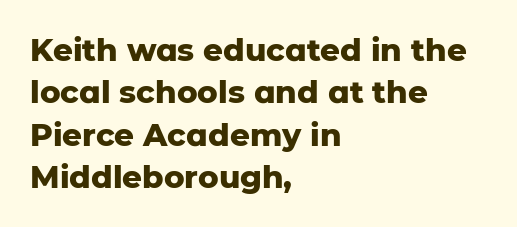
{"serif": "no", "italic": "no", "bold": "yes", "weight": "heavy", "width": "normal", "stroke_contrast": "low", "x_height": "medium", "monospaced": "no", "underline": "no", "align": "left", "line_spacing": "normal", "line_spacing_ratio": 1.37, "letter_spacing": "normal", "letter_spacing_em": 0.0, "glyph_px": 31}
